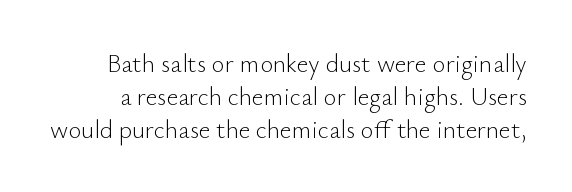
{"italic": "no", "bold": "no", "underline": "no", "line_spacing": "normal", "line_spacing_ratio": 1.33, "letter_spacing": "normal", "letter_spacing_em": 0.0, "glyph_px": 25}
